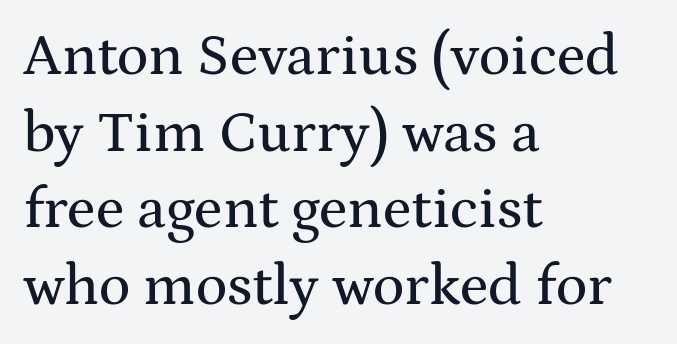
These lines are rendered in a variable-pitch font. It's the straight-up-and-down kind of type. Type without underlining. All the whitespace from short lines collects on the right. Each new line begins a customary step beneath the previous one.
